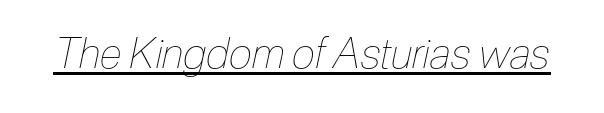
{"italic": "yes", "lean": "right", "slant_degrees": 12, "bold": "no", "weight": "thin", "width": "condensed", "stroke_contrast": "low", "x_height": "medium", "monospaced": "no", "underline": "yes", "letter_spacing": "normal", "letter_spacing_em": 0.0, "glyph_px": 42}
